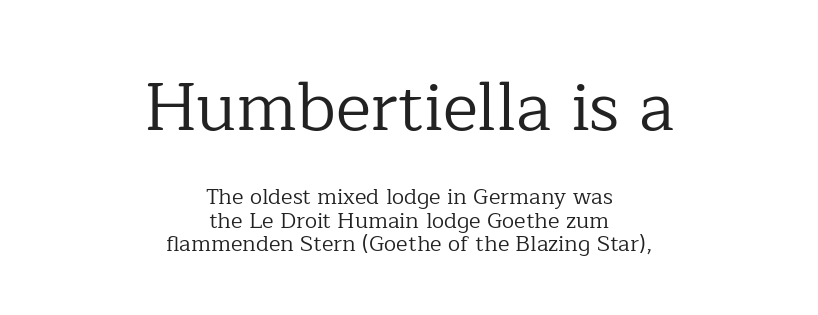
The image shows 67 px regular-weight serif type, upright; set centered, tight line spacing (1.08x), normal letter spacing, not underlined; the first (top) block is 3.05x larger; low stroke contrast and a medium x-height.
